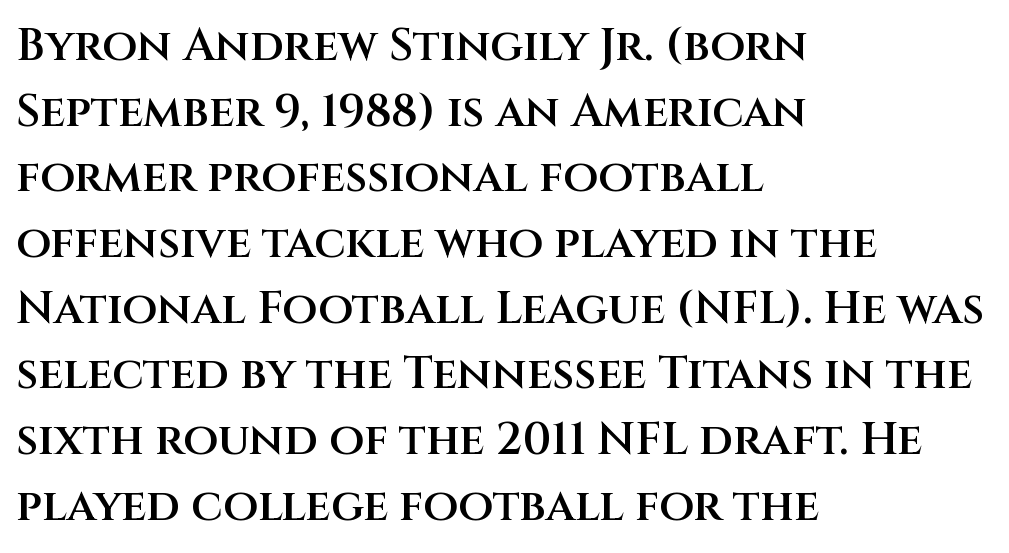
Q: Is the text bold? A: Semi-bold.
Q: Is the text italic (slanted)? A: No, it is upright.
Q: Is the typeface a serif or a sans-serif typeface? A: Sans-serif.
Q: Is the text underlined? A: No.
Q: How is the paragraph aligned? A: Left-aligned.
Q: Is the spacing between letters normal or unusually wide? A: Normal.
Q: Is the spacing between lines tight, normal or loose? A: Normal.
Q: Width (condensed, normal, or wide)? A: Normal.
Q: Stroke contrast? A: Medium.
Q: x-height? A: Large.
Q: Monospaced? A: No.
